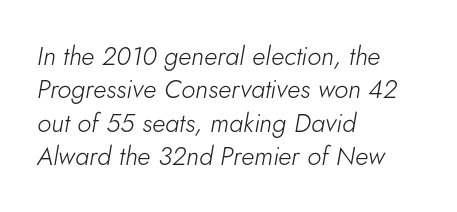
{"italic": "yes", "lean": "right", "slant_degrees": 5, "bold": "no", "underline": "no", "align": "left", "line_spacing": "normal", "line_spacing_ratio": 1.28, "letter_spacing": "normal", "letter_spacing_em": 0.0, "glyph_px": 26}
